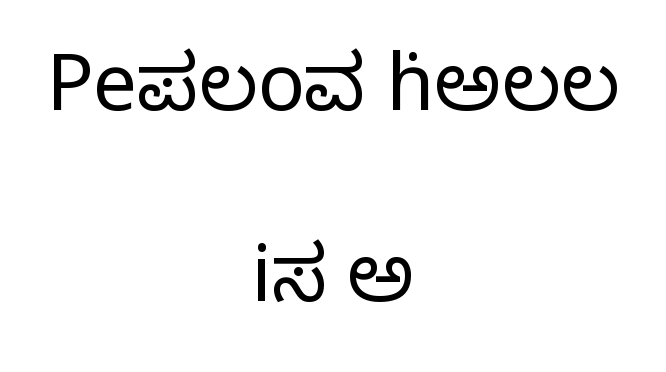
Q: Is the text bold? A: No.
Q: Is the text italic (slanted)? A: No, it is upright.
Q: Is the typeface a serif or a sans-serif typeface? A: Serif.
Q: Is the text underlined? A: No.
Q: How is the paragraph aligned? A: Centered.
Q: Is the spacing between letters normal or unusually wide? A: Normal.
Q: Is the spacing between lines tight, normal or loose? A: Loose.
Q: Width (condensed, normal, or wide)? A: Normal.
Q: Stroke contrast? A: Low.
Q: x-height? A: Large.
Q: Monospaced? A: No.
